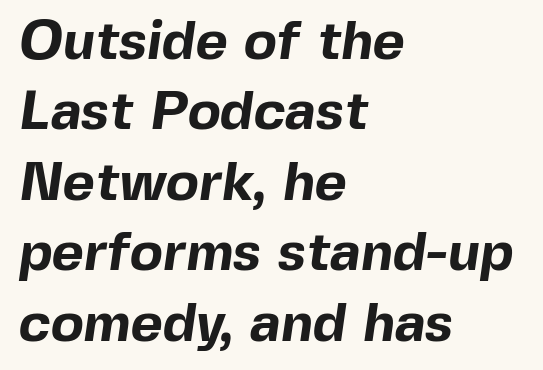
The image shows 55 px bold sans-serif type; set left-aligned, normal line spacing (1.28x), normal letter spacing, not underlined; a medium x-height.
